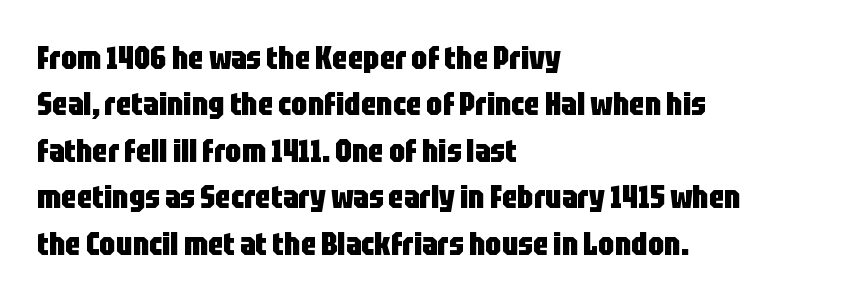
Q: Is the text bold? A: Yes.
Q: Is the text italic (slanted)? A: No, it is upright.
Q: Is the typeface a serif or a sans-serif typeface? A: Sans-serif.
Q: Is the text underlined? A: No.
Q: How is the paragraph aligned? A: Left-aligned.
Q: Is the spacing between letters normal or unusually wide? A: Normal.
Q: Is the spacing between lines tight, normal or loose? A: Normal.
Q: Width (condensed, normal, or wide)? A: Condensed.
Q: Stroke contrast? A: Low.
Q: x-height? A: Large.
Q: Monospaced? A: No.
